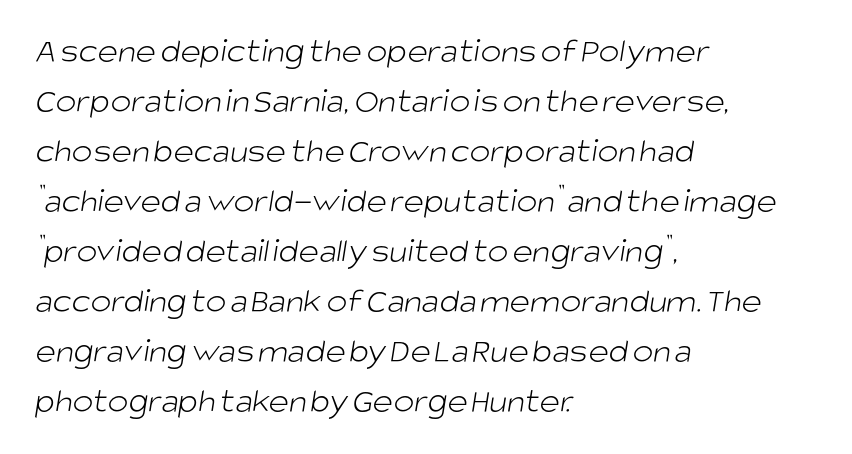
{"serif": "no", "bold": "no", "weight": "light", "width": "normal", "stroke_contrast": "low", "x_height": "large", "monospaced": "no", "underline": "no", "align": "left", "line_spacing": "normal", "line_spacing_ratio": 1.43, "letter_spacing": "normal", "letter_spacing_em": 0.0, "glyph_px": 35}
